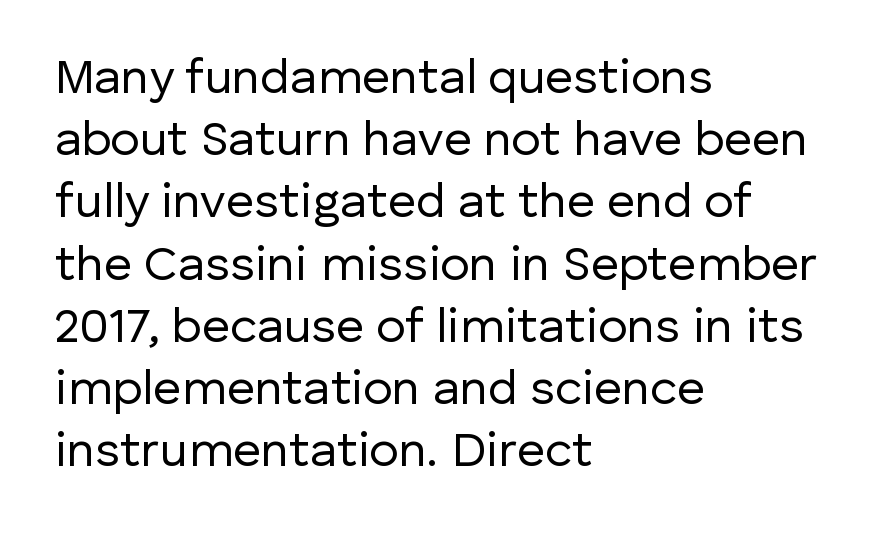
Q: Is the text bold? A: No.
Q: Is the text italic (slanted)? A: No, it is upright.
Q: Is the typeface a serif or a sans-serif typeface? A: Sans-serif.
Q: Is the text underlined? A: No.
Q: How is the paragraph aligned? A: Left-aligned.
Q: Is the spacing between letters normal or unusually wide? A: Normal.
Q: Is the spacing between lines tight, normal or loose? A: Normal.
Q: Width (condensed, normal, or wide)? A: Normal.
Q: Stroke contrast? A: Low.
Q: x-height? A: Medium.
Q: Monospaced? A: No.
